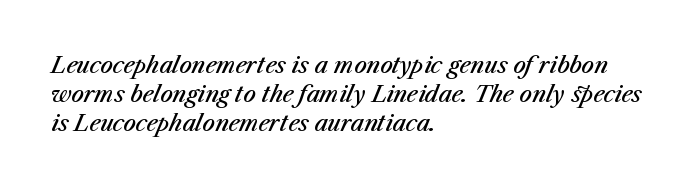
The image shows 22 px text type, italic (leaning right); set left-aligned, normal line spacing (1.31x), normal letter spacing, not underlined.
